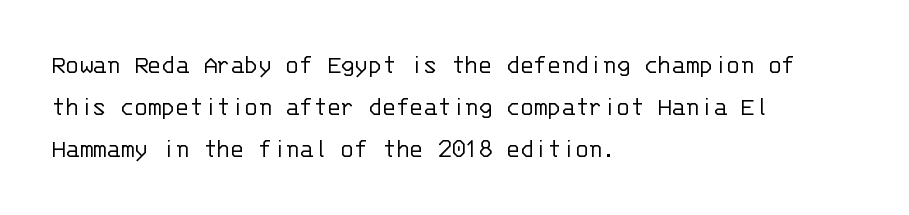
Q: Is the text bold? A: No.
Q: Is the text italic (slanted)? A: No, it is upright.
Q: Is the typeface a serif or a sans-serif typeface? A: Sans-serif.
Q: Is the text underlined? A: No.
Q: How is the paragraph aligned? A: Left-aligned.
Q: Is the spacing between letters normal or unusually wide? A: Normal.
Q: Is the spacing between lines tight, normal or loose? A: Normal.
Q: Width (condensed, normal, or wide)? A: Normal.
Q: Stroke contrast? A: Low.
Q: x-height? A: Large.
Q: Monospaced? A: Yes.
